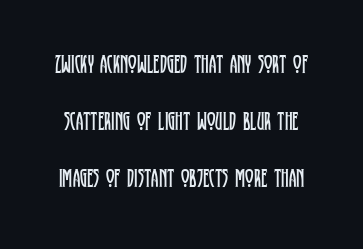
{"italic": "no", "bold": "no", "underline": "no", "line_spacing": "loose", "line_spacing_ratio": 2.2, "letter_spacing": "normal", "letter_spacing_em": 0.0, "glyph_px": 26}
